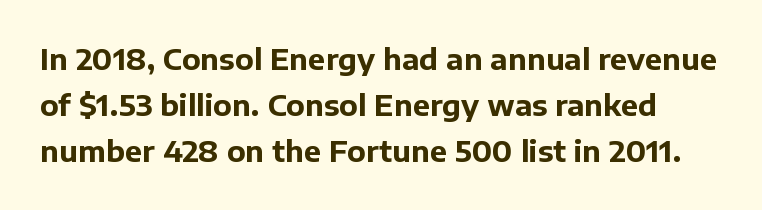
Reading down the column, the eye jumps a familiar distance to each next line. The passage shown is not underscored anywhere. You can tell it's not italic because the verticals are truly vertical. Looks like regular typesetting: each glyph gets only the width it needs.
